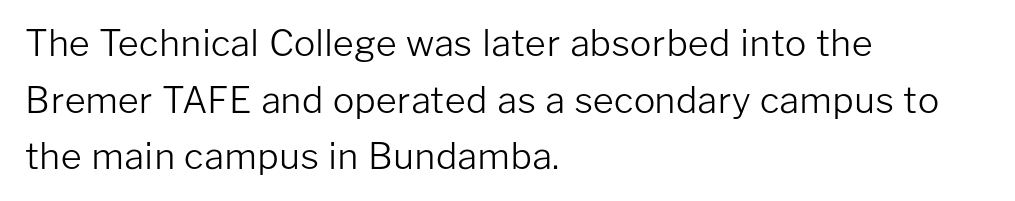
Tracking value appears to be zero — textbook default spacing. The passage shown is typed in a proportional face where columns would drift. The rag falls on the right side of this text block. Typographically, this falls in the sans-serif category.
